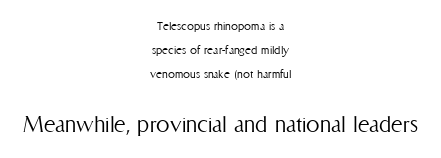
Q: Is the text bold? A: No.
Q: Is the text italic (slanted)? A: No, it is upright.
Q: Is the text underlined? A: No.
Q: How is the paragraph aligned? A: Centered.
Q: Is the spacing between letters normal or unusually wide? A: Normal.
Q: Which block of text is set in a larger size, the first (top) or the second (bottom)? A: The second (bottom) one.
